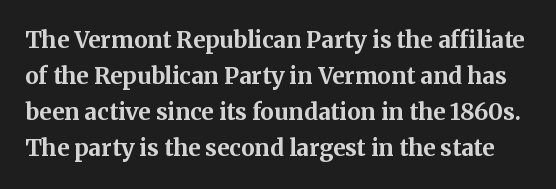
{"italic": "no", "bold": "yes", "underline": "no", "line_spacing": "normal", "line_spacing_ratio": 1.57, "letter_spacing": "normal", "letter_spacing_em": 0.0, "glyph_px": 23}
